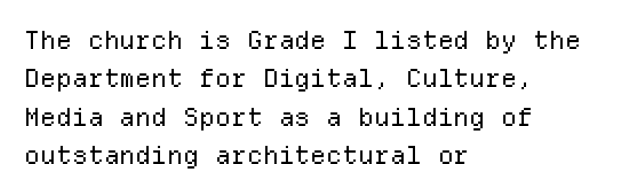
The image shows 25 px text type, upright; set left-aligned, normal line spacing (1.54x), normal letter spacing, not underlined.
